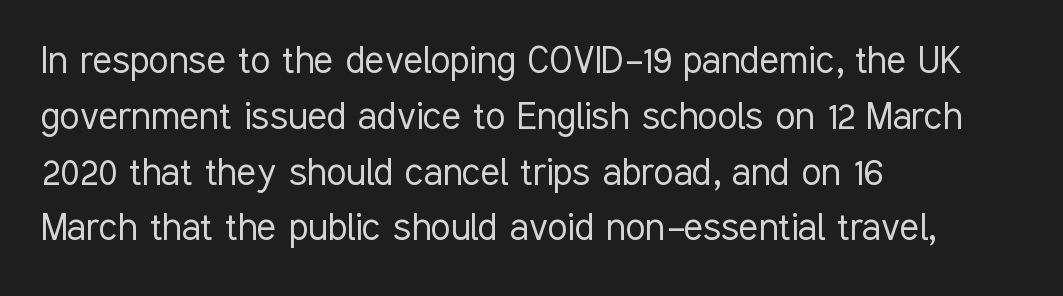
The image shows 45 px light, condensed sans-serif type, upright; set left-aligned, line spacing 1.24x, normal letter spacing, not underlined; low stroke contrast and a medium x-height.
